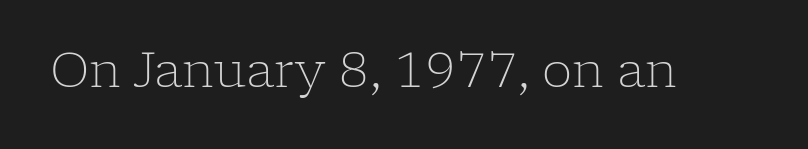
The image shows 48 px light serif type, upright; set normal letter spacing, not underlined; low stroke contrast and a medium x-height.
